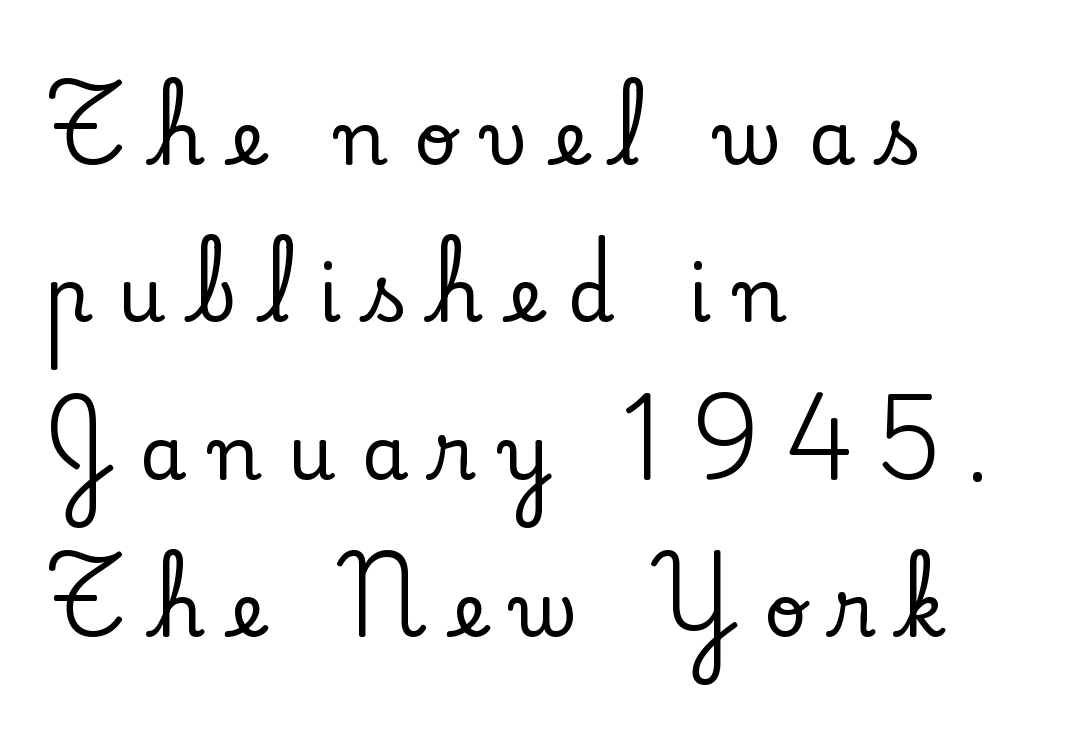
The letters are spread apart with noticeably loose tracking. Only glyphs here, with clear space below each row. In terms of letterform style, serifs are clearly present. Proportional: the letters do not fall into vertical columns.
